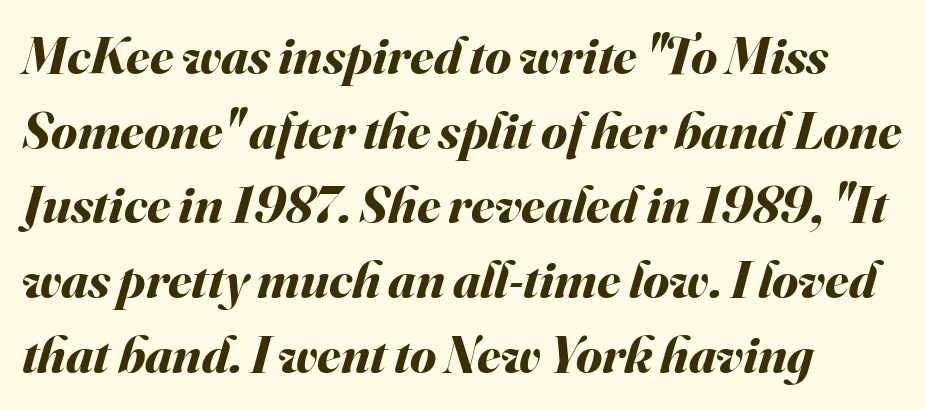
Rendered with sloped, italic letterforms. The typesetting leans heavy: a genuine bold. Honestly, there is no underline to notice here at all. The block of text has a typical density, with ordinary space between rows. Each word holds together tightly as a unit, with standard inter-letter gaps.
